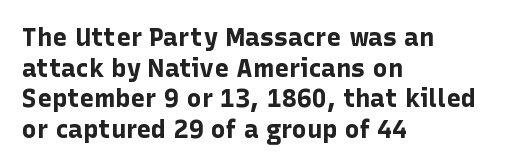
The image shows 25 px bold type, upright; set left-aligned, line spacing 1.23x, normal letter spacing, not underlined.
